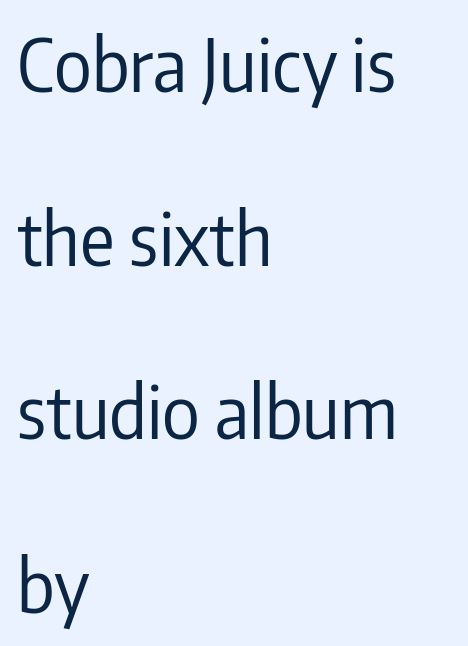
Q: Is the text bold? A: No.
Q: Is the text italic (slanted)? A: No, it is upright.
Q: Is the typeface a serif or a sans-serif typeface? A: Sans-serif.
Q: Is the text underlined? A: No.
Q: How is the paragraph aligned? A: Left-aligned.
Q: Is the spacing between letters normal or unusually wide? A: Normal.
Q: Is the spacing between lines tight, normal or loose? A: Loose.
Q: Width (condensed, normal, or wide)? A: Condensed.
Q: Stroke contrast? A: Low.
Q: x-height? A: Medium.
Q: Monospaced? A: No.
